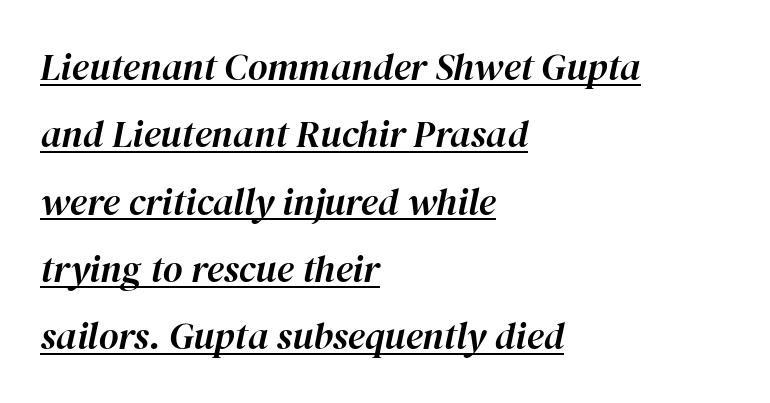
The typesetter chose a ragged-right arrangement here. Characters are canted at an angle relative to the baseline's perpendicular. The rendering uses natural spacing where letterforms have individual widths. Has an underline been added? It has. Look at the tracking — it's just the regular setting, nothing added.
